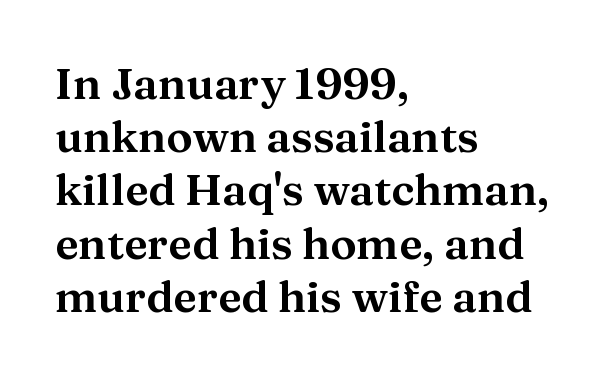
A bare baseline throughout the passage. Examine the stroke ends and you'll spot serifs. Horizontal alignment here is leftward, the default for most running prose. Unlike italic type, these characters show no tilt at all. The face used here is rendered with its standard letterfit.
